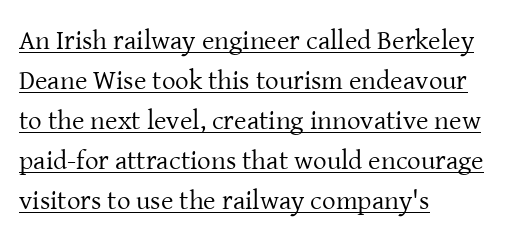
Q: Is the text bold? A: No.
Q: Is the text italic (slanted)? A: No, it is upright.
Q: Is the text underlined? A: Yes.
Q: How is the paragraph aligned? A: Left-aligned.
Q: Is the spacing between letters normal or unusually wide? A: Normal.
Q: Is the spacing between lines tight, normal or loose? A: Normal.
